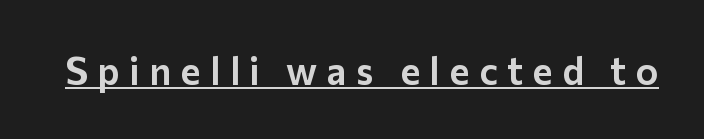
The image shows 38 px sans-serif type, upright; set unusually wide letter spacing (+0.25 em), underlined; low stroke contrast and a medium x-height.
